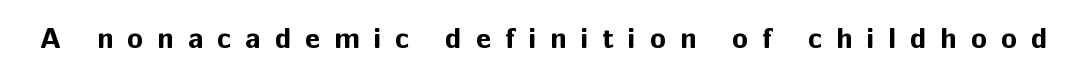
The rendering shows plain stroke endings on the letterforms — a sans-serif design. Quick note: underline off. The rendering uses natural spacing where letterforms have individual widths. Summary of weight: heavy, a full bold.
